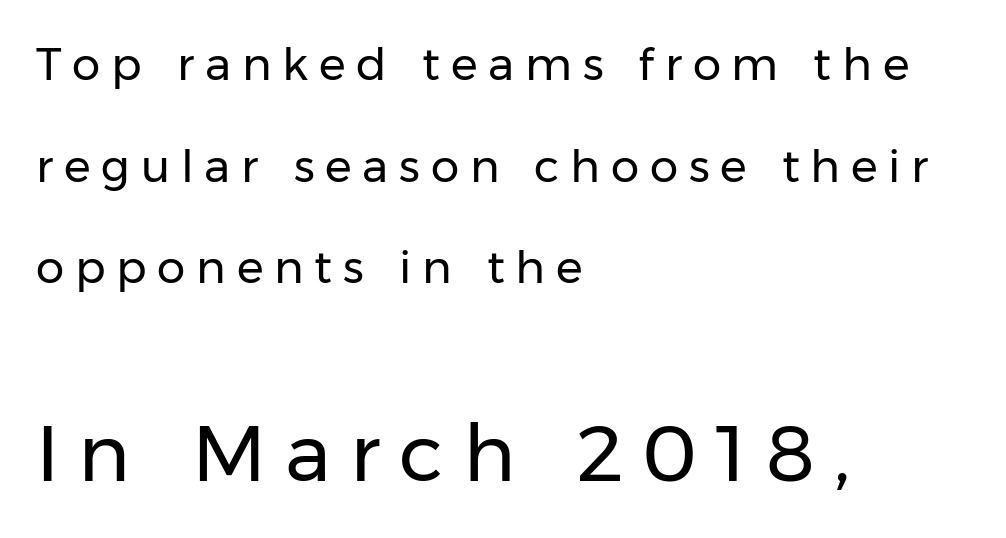
{"serif": "no", "italic": "no", "bold": "no", "weight": "regular", "width": "normal", "stroke_contrast": "low", "x_height": "medium", "monospaced": "no", "underline": "no", "align": "left", "line_spacing": "loose", "line_spacing_ratio": 2.26, "letter_spacing": "wide", "letter_spacing_em": 0.24, "larger_block": "second", "size_ratio": 1.76, "glyph_px": 79}
